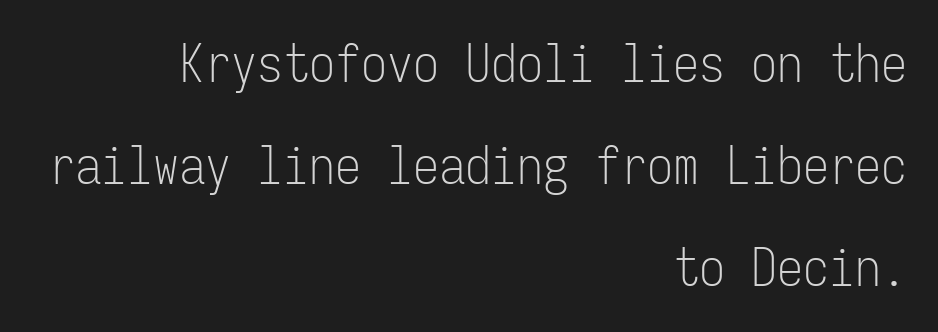
Quick note: underline off. There is no visible air inserted between adjacent glyphs. Leftover space on each line is placed entirely before the opening word. The text was rendered using a sans face with plain stroke endings. Regarding leading, the lines here are spaced well apart.
